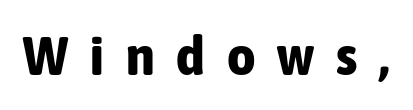
{"serif": "no", "italic": "no", "bold": "yes", "weight": "bold", "width": "condensed", "stroke_contrast": "low", "x_height": "medium", "monospaced": "no", "underline": "no", "letter_spacing": "wide", "letter_spacing_em": 0.4, "glyph_px": 55}
